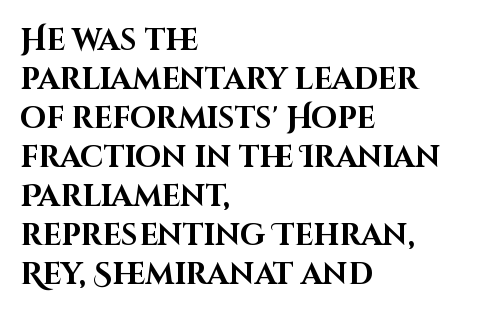
Style check: upright. The glyphs in this specimen are sans serif. Quick note: interline space is typical. The typesetter chose a ragged-right arrangement here. The space beneath each line is pristine and unruled.
